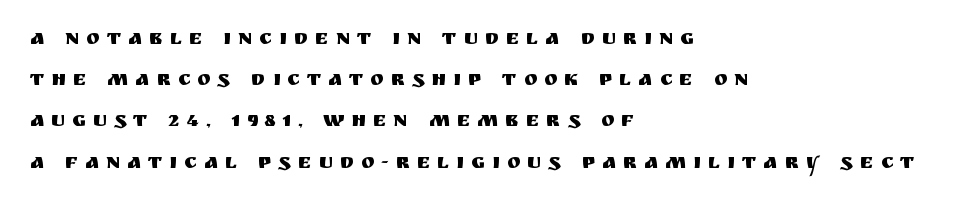
If you drew a line through each stem, it would be perfectly vertical. Unmarked baselines from the first word to the last. Loosely led — the rows are spread out. The setting favours the left margin, as ordinary paragraphs usually do. Display-style spreading of the glyphs; the letterfit is very open.
